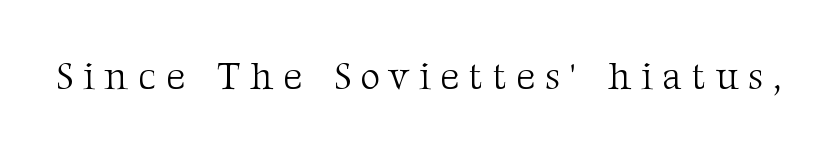
The image shows 38 px light serif type, upright; set unusually wide letter spacing (+0.26 em), not underlined; medium stroke contrast and a medium x-height.
